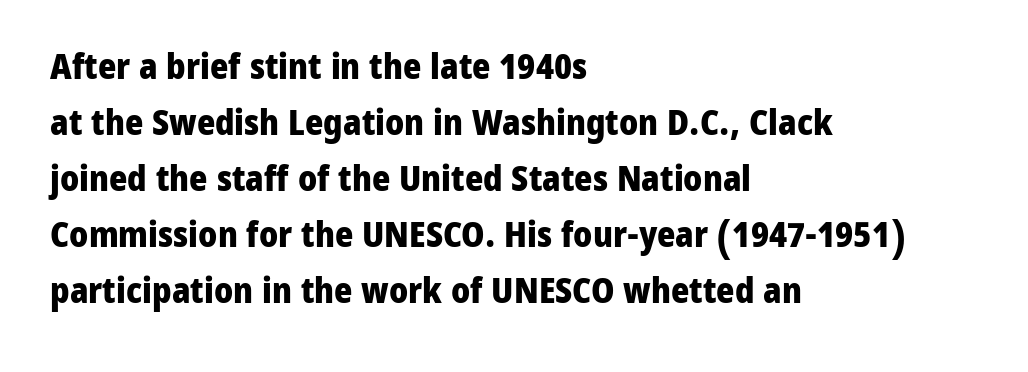
The image shows 35 px heavy sans-serif type, upright; set left-aligned, normal line spacing (1.6x), normal letter spacing, not underlined; low stroke contrast and a medium x-height.
